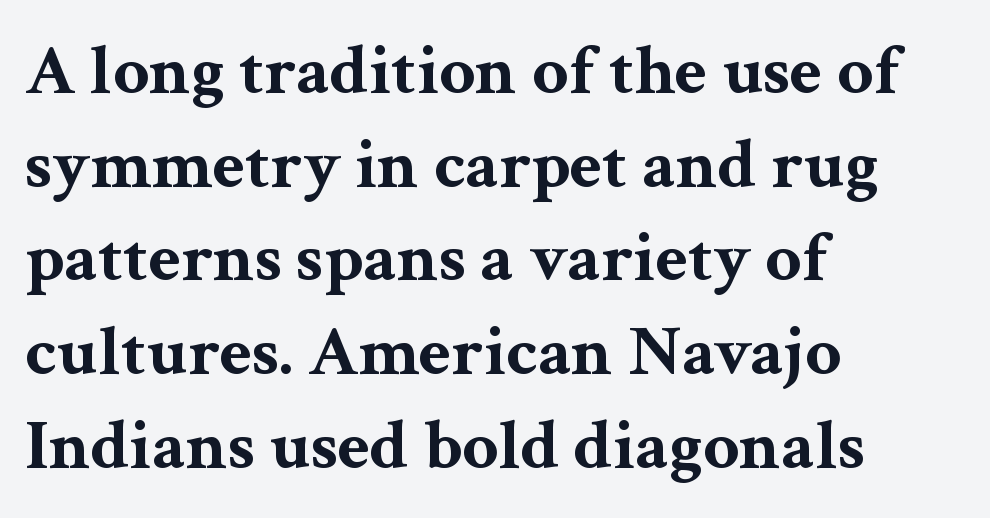
{"serif": "yes", "italic": "no", "bold": "yes", "weight": "bold", "width": "wide", "stroke_contrast": "medium", "x_height": "medium", "monospaced": "no", "underline": "no", "align": "left", "line_spacing": "normal", "line_spacing_ratio": 1.32, "letter_spacing": "normal", "letter_spacing_em": 0.0, "glyph_px": 71}
